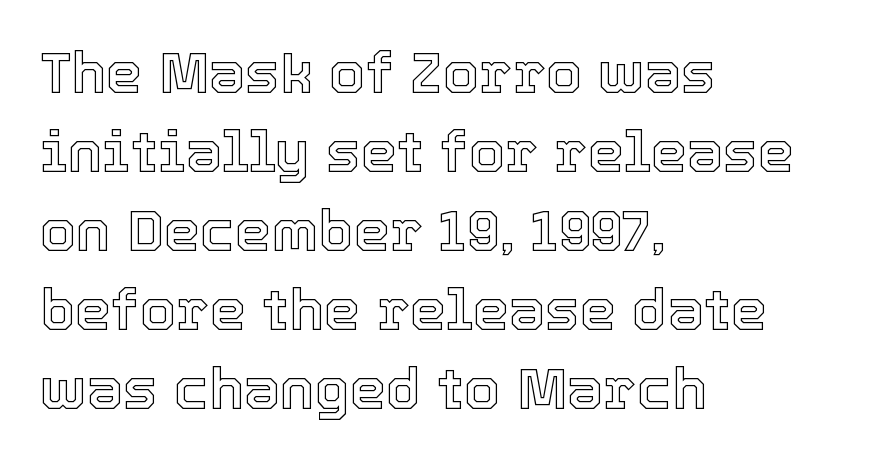
{"italic": "no", "width": "normal", "x_height": "medium", "monospaced": "no", "underline": "no", "align": "left", "line_spacing": "normal", "line_spacing_ratio": 1.36, "letter_spacing": "normal", "letter_spacing_em": 0.0, "glyph_px": 58}
